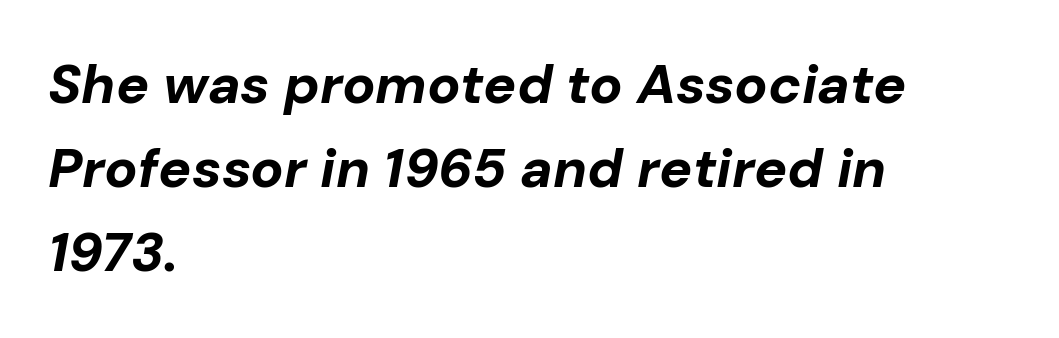
{"italic": "yes", "lean": "right", "slant_degrees": 10, "bold": "yes", "weight": "bold", "width": "normal", "stroke_contrast": "low", "x_height": "medium", "monospaced": "no", "underline": "no", "align": "left", "line_spacing": "normal", "line_spacing_ratio": 1.53, "letter_spacing": "normal", "letter_spacing_em": 0.0, "glyph_px": 55}
